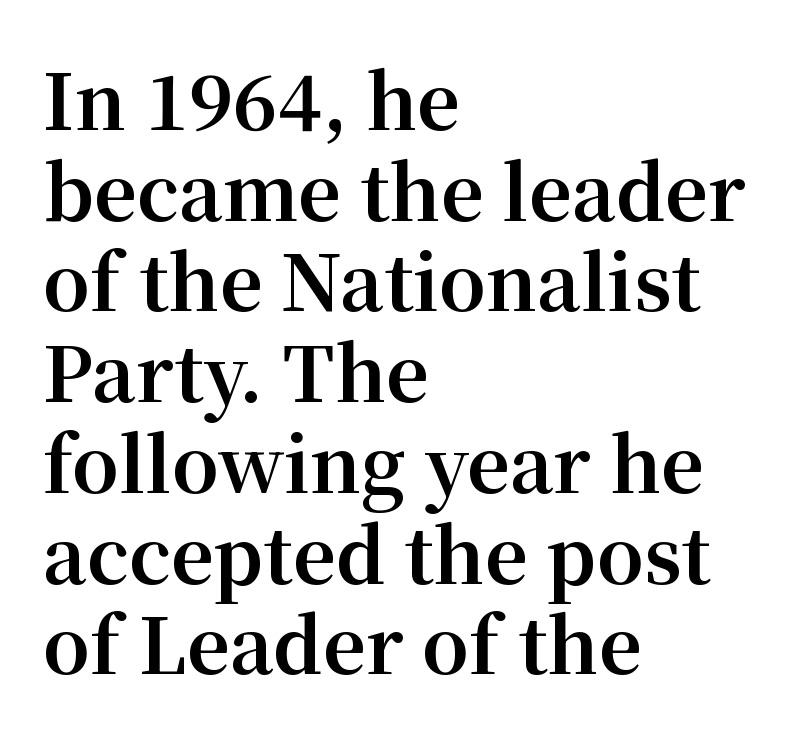
The image shows 75 px bold serif type, upright; set left-aligned, line spacing 1.21x, normal letter spacing, not underlined; medium stroke contrast and a medium x-height.
